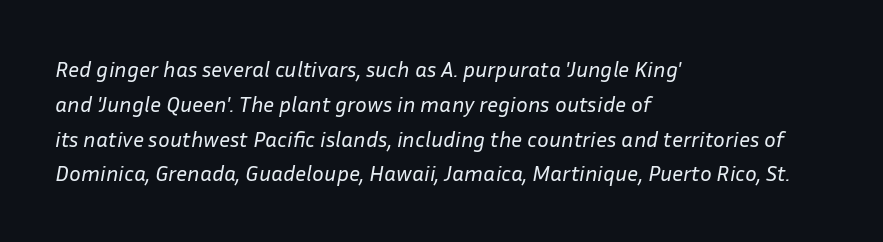
{"italic": "yes", "lean": "right", "slant_degrees": 10, "bold": "no", "underline": "no", "align": "left", "line_spacing": "normal", "line_spacing_ratio": 1.58, "letter_spacing": "normal", "letter_spacing_em": 0.0, "glyph_px": 22}
